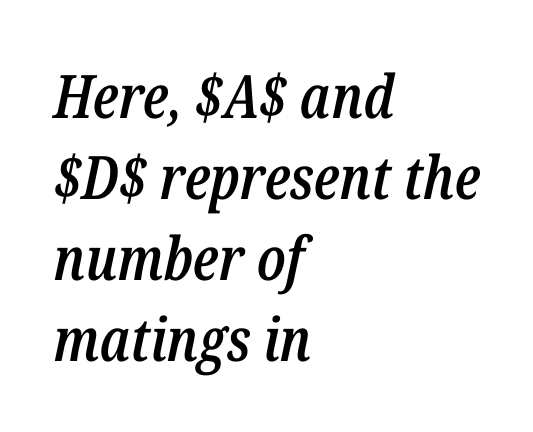
This sample keeps an unexceptional amount of space between lines. Weight: semibold (demi). The rendering keeps characters at their native spacing. You could not count columns in this text — the font is proportionally spaced. Leftover space on each line is placed entirely after the last word.
